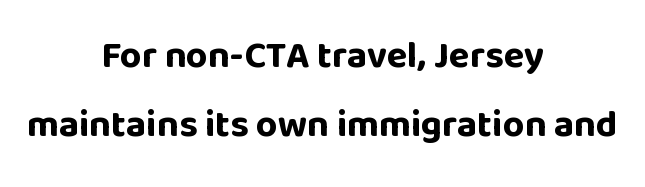
The image shows 38 px bold sans-serif type, upright; set centered, line spacing 1.82x, normal letter spacing, not underlined; low stroke contrast and a large x-height.
